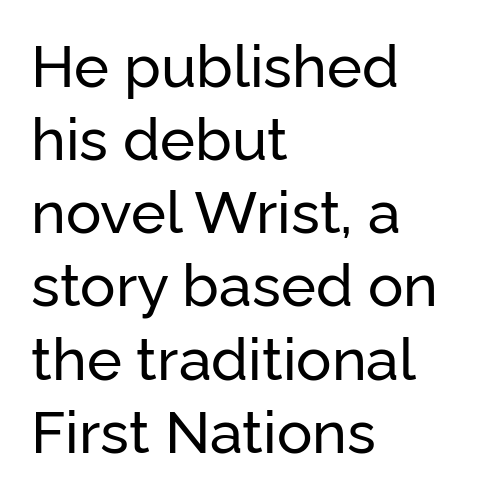
{"serif": "no", "italic": "no", "width": "normal", "stroke_contrast": "low", "x_height": "medium", "monospaced": "no", "underline": "no", "align": "left", "line_spacing_ratio": 1.24, "letter_spacing": "normal", "letter_spacing_em": 0.0, "glyph_px": 59}
